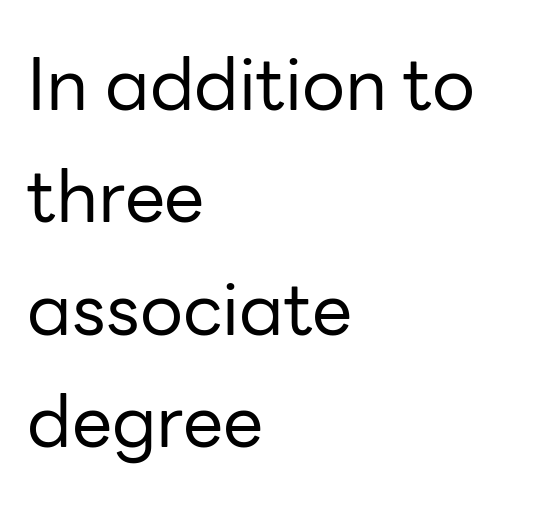
A typesetter would call this proportional, since set widths differ per character. Check the space under the baseline: it is left empty. Glyph-to-glyph distance matches everyday printed text. Reading down the block, your eye returns to a fixed left position each line. Quick note: interline space is typical.
